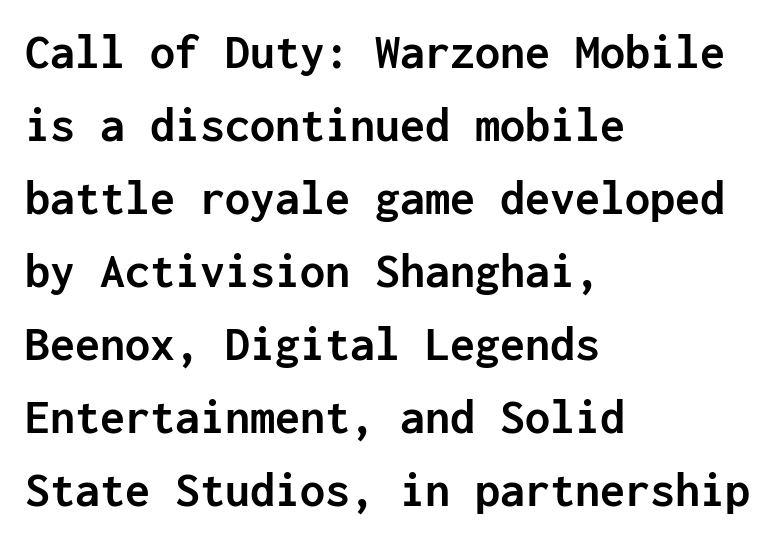
The image shows 50 px semibold sans-serif type, upright, monospaced; set left-aligned, normal line spacing (1.46x), normal letter spacing, not underlined; low stroke contrast and a medium x-height.
